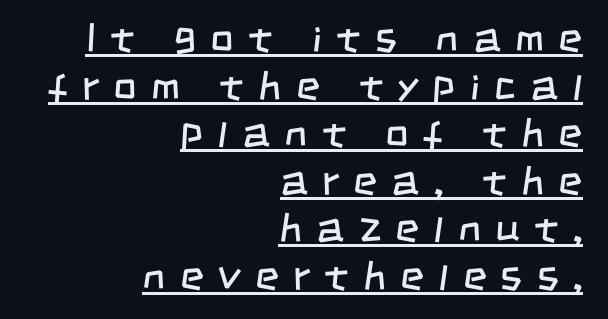
Q: Is the text bold? A: No.
Q: Is the typeface a serif or a sans-serif typeface? A: Sans-serif.
Q: Is the text underlined? A: Yes.
Q: How is the paragraph aligned? A: Right-aligned.
Q: Is the spacing between letters normal or unusually wide? A: Unusually wide.
Q: Width (condensed, normal, or wide)? A: Condensed.
Q: Stroke contrast? A: Low.
Q: x-height? A: Large.
Q: Monospaced? A: No.
